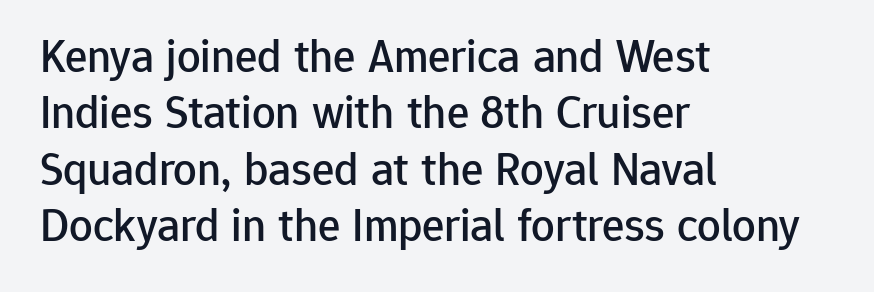
Short and long lines alike share a common starting point at left. Varying glyph widths throughout — classic text-font behaviour. Just letters on the line, the space beneath them empty. No feet cap the strokes, marking this as sans-serif type.
